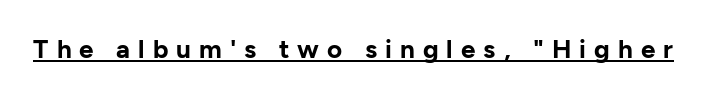
Does the lettering tilt? It doesn't — this is upright. Letter spacing: wide. Descenders here cross a horizontal rule under the line. The strokes are fattened all the way to bold.
